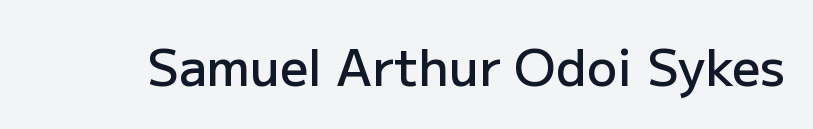
Q: Is the text bold? A: Semi-bold.
Q: Is the text italic (slanted)? A: No, it is upright.
Q: Is the typeface a serif or a sans-serif typeface? A: Sans-serif.
Q: Is the text underlined? A: No.
Q: Is the spacing between letters normal or unusually wide? A: Normal.
Q: Width (condensed, normal, or wide)? A: Normal.
Q: Stroke contrast? A: Low.
Q: x-height? A: Medium.
Q: Monospaced? A: No.
